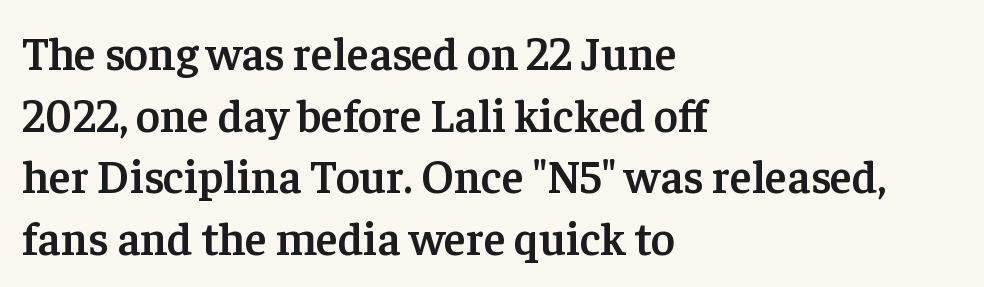
The image shows 46 px semibold serif type, upright; set left-aligned, normal line spacing (1.34x), normal letter spacing, not underlined; low stroke contrast and a medium x-height.
